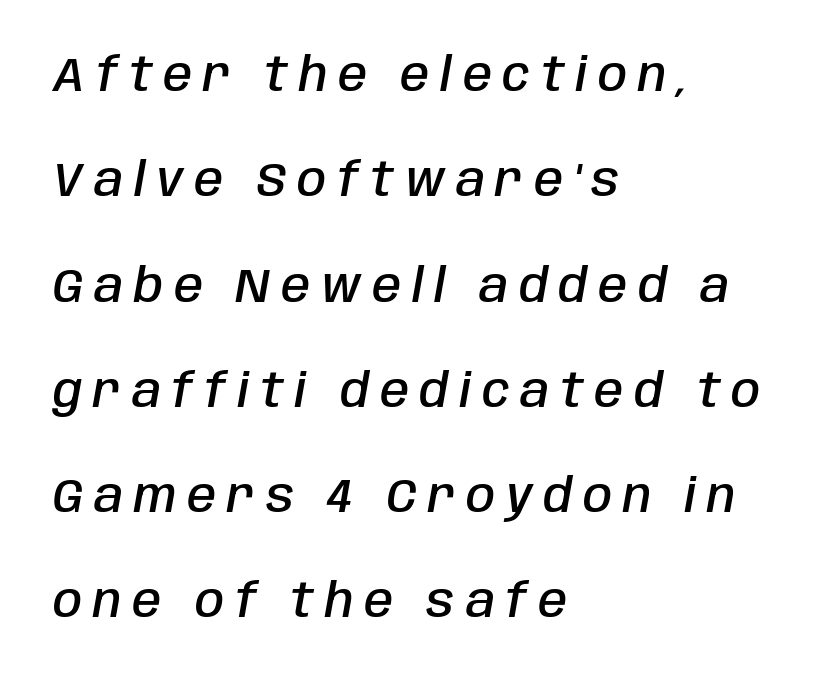
A typesetter would call this proportional, since set widths differ per character. In CSS terms this would be text-align: left. In terms of weight, the rendering is demibold, just under bold. This block would shrink considerably if given ordinary leading; it's expanded now. This rendering features lettering with no underline. Characters are canted at an angle relative to the baseline's perpendicular.
